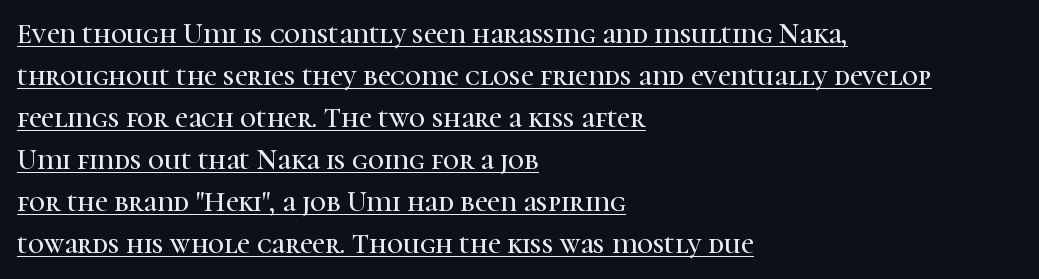
{"serif": "yes", "italic": "no", "width": "normal", "stroke_contrast": "high", "x_height": "medium", "monospaced": "no", "underline": "yes", "align": "left", "line_spacing": "normal", "line_spacing_ratio": 1.5, "letter_spacing": "normal", "letter_spacing_em": 0.0, "glyph_px": 28}
